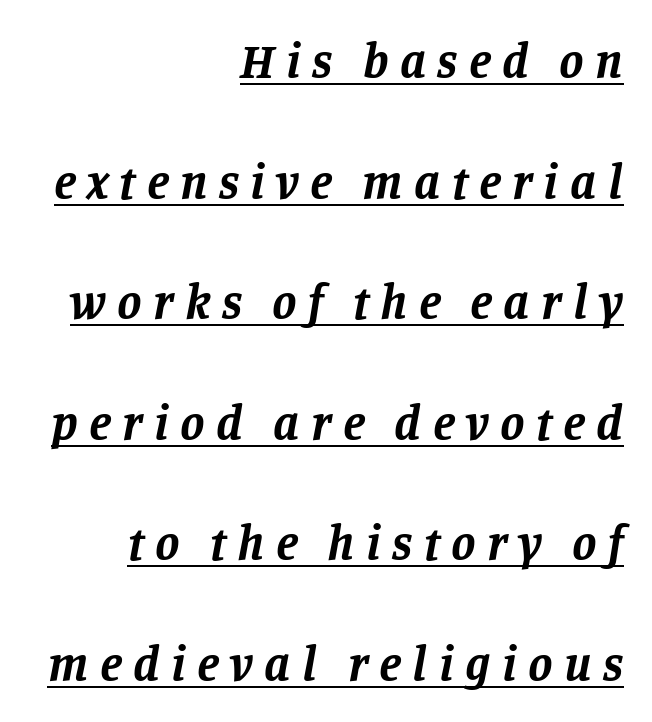
It's the slanting kind of type. Compared with typical body copy, the letter spacing here is much looser. Caption: bold face, heavy strokes. Descenders here cross a horizontal rule under the line.
